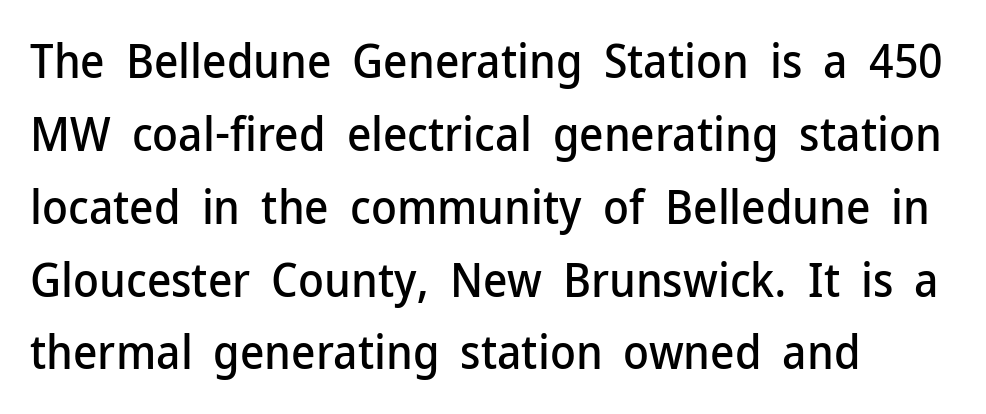
The image shows 47 px sans-serif type, upright; set left-aligned, normal line spacing (1.55x), normal letter spacing, not underlined; low stroke contrast and a medium x-height.
